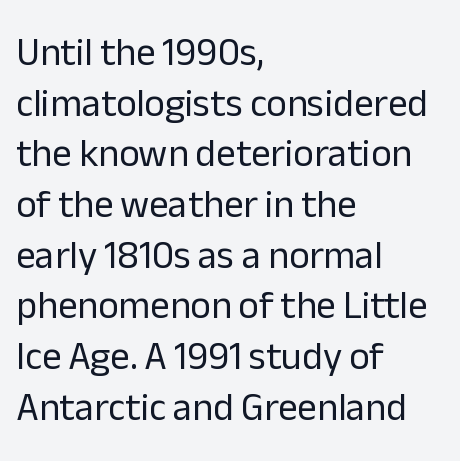
The image shows 39 px regular-weight sans-serif type, upright; set left-aligned, normal line spacing (1.3x), normal letter spacing, not underlined; low stroke contrast and a medium x-height.
